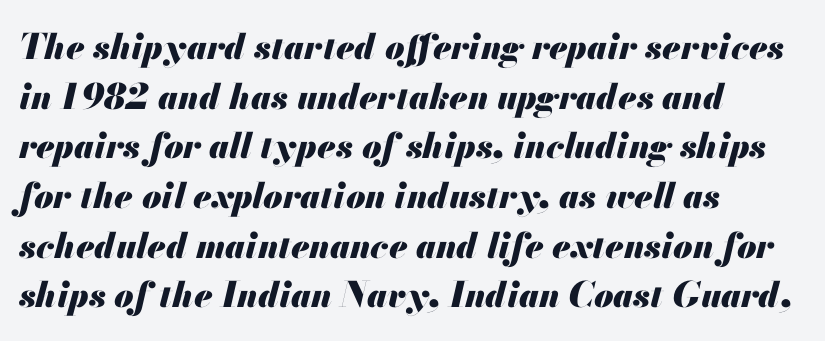
{"italic": "yes", "lean": "right", "slant_degrees": 13, "bold": "yes", "weight": "heavy", "width": "normal", "stroke_contrast": "medium", "x_height": "small", "monospaced": "no", "underline": "no", "align": "left", "line_spacing": "normal", "line_spacing_ratio": 1.42, "letter_spacing": "normal", "letter_spacing_em": 0.0, "glyph_px": 35}
